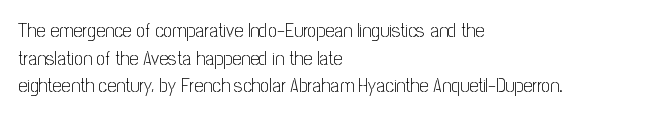
{"italic": "no", "bold": "no", "underline": "no", "align": "left", "line_spacing": "normal", "line_spacing_ratio": 1.38, "letter_spacing": "normal", "letter_spacing_em": 0.0, "glyph_px": 20}
